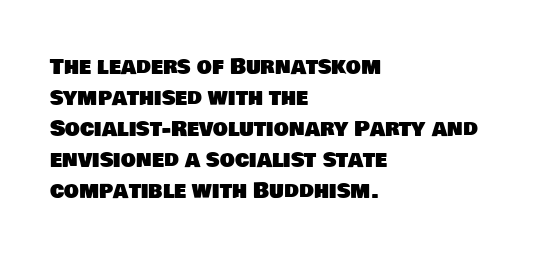
The image shows 21 px text type; set left-aligned, normal line spacing (1.48x), normal letter spacing, not underlined.
